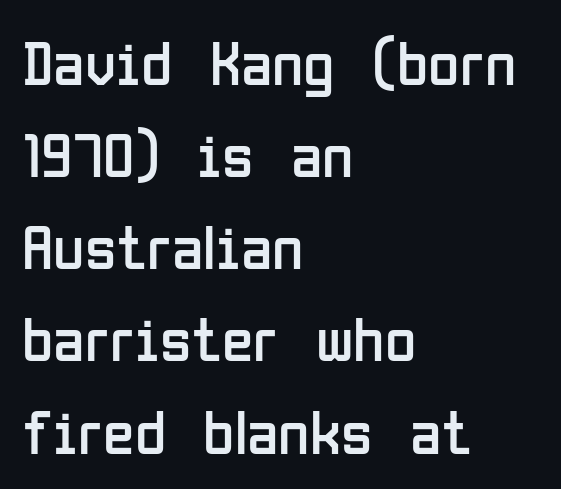
Stroke thickness stays within the range of a standard reading face or lighter. Regarding serifs, this sample does without them. The paragraph has a hard left edge and a soft right edge. Vertically, the passage feels balanced, rows spaced as you'd expect. Quick note: not italic, upright. Anything drawn beneath the words? Only blank space.
